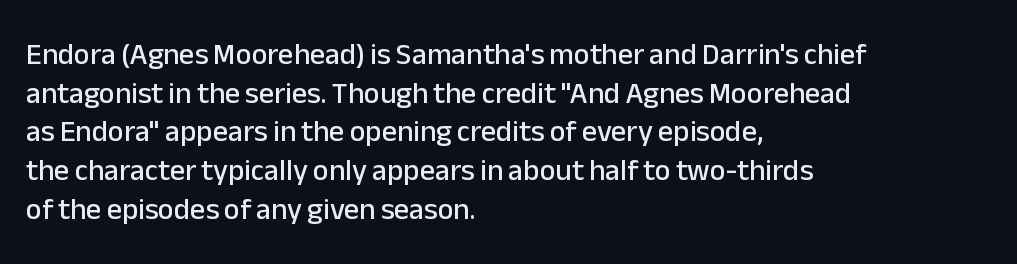
Q: Is the text italic (slanted)? A: No, it is upright.
Q: Is the typeface a serif or a sans-serif typeface? A: Sans-serif.
Q: Is the text underlined? A: No.
Q: How is the paragraph aligned? A: Left-aligned.
Q: Is the spacing between letters normal or unusually wide? A: Normal.
Q: Is the spacing between lines tight, normal or loose? A: Normal.
Q: Width (condensed, normal, or wide)? A: Normal.
Q: Stroke contrast? A: Low.
Q: x-height? A: Medium.
Q: Monospaced? A: No.
